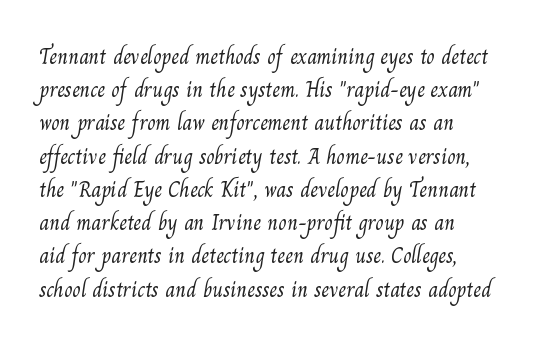
Q: Is the text bold? A: No.
Q: Is the text underlined? A: No.
Q: Is the spacing between letters normal or unusually wide? A: Normal.
Q: Is the spacing between lines tight, normal or loose? A: Normal.
